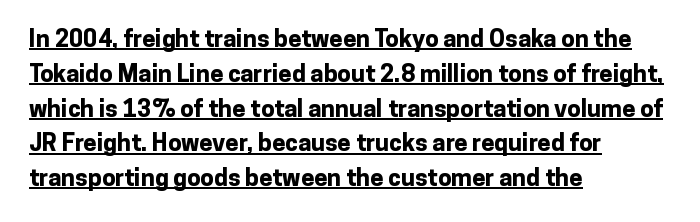
{"italic": "no", "bold": "yes", "underline": "yes", "align": "left", "line_spacing": "normal", "line_spacing_ratio": 1.45, "letter_spacing": "normal", "letter_spacing_em": 0.0, "glyph_px": 24}
